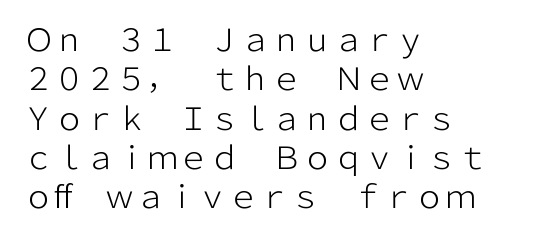
The image shows 31 px light sans-serif type, upright; set left-aligned, normal line spacing (1.27x), normal letter spacing, not underlined; low stroke contrast and a medium x-height.
